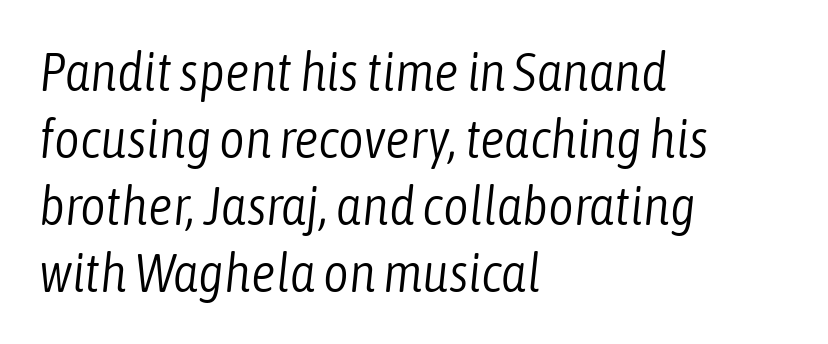
The image shows 55 px light, condensed type, italic (leaning right); set left-aligned, line spacing 1.22x, normal letter spacing, not underlined; low stroke contrast and a medium x-height.
